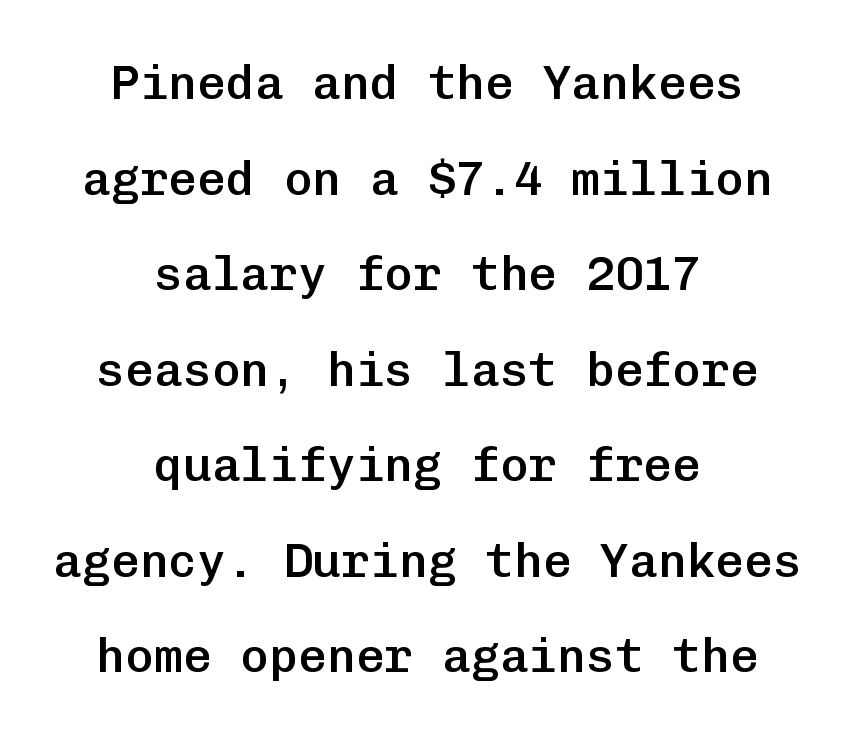
{"serif": "no", "italic": "no", "bold": "semi", "weight": "semibold", "width": "normal", "stroke_contrast": "low", "x_height": "medium", "monospaced": "yes", "underline": "no", "align": "center", "line_spacing": "loose", "line_spacing_ratio": 1.99, "letter_spacing": "normal", "letter_spacing_em": 0.0, "glyph_px": 48}
